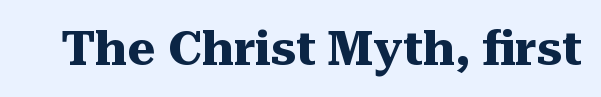
Q: Is the text bold? A: Yes.
Q: Is the text italic (slanted)? A: No, it is upright.
Q: Is the typeface a serif or a sans-serif typeface? A: Serif.
Q: Is the text underlined? A: No.
Q: Is the spacing between letters normal or unusually wide? A: Normal.
Q: Width (condensed, normal, or wide)? A: Normal.
Q: Stroke contrast? A: Medium.
Q: x-height? A: Medium.
Q: Monospaced? A: No.
